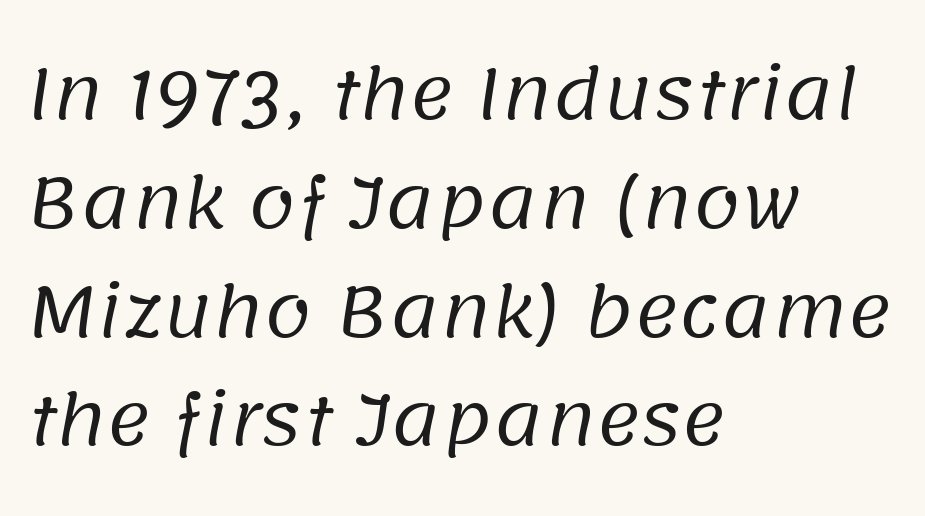
Standard letterfit; no display-style spreading of the glyphs. These lines sit exactly where default settings would place them. The passage shown is typeset with a sans-serif family. The letterforms sit at book weight or below.
